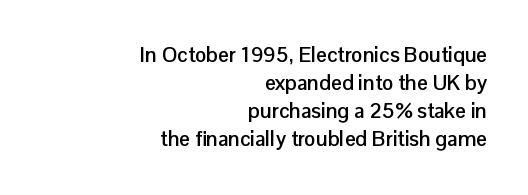
Q: Is the text bold? A: Yes.
Q: Is the text italic (slanted)? A: No, it is upright.
Q: Is the text underlined? A: No.
Q: How is the paragraph aligned? A: Right-aligned.
Q: Is the spacing between letters normal or unusually wide? A: Normal.
Q: Is the spacing between lines tight, normal or loose? A: Normal.
